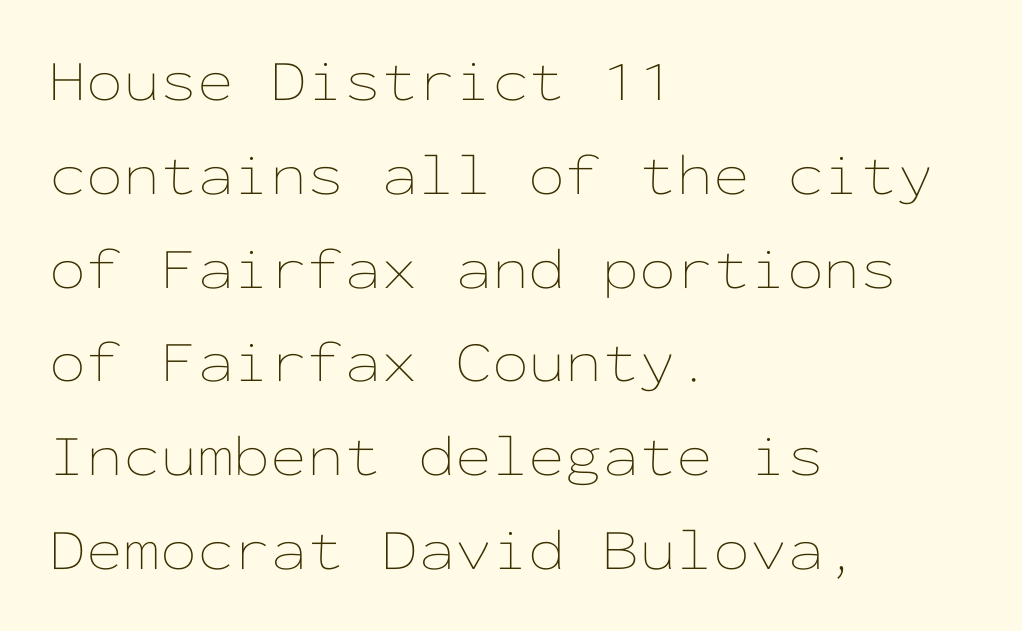
Here the designer chose a console-style face with uniform glyph widths. The strip under each line holds only bare page. The typesetter chose a ragged-right arrangement here. Posture: vertical. You could call the tracking neutral — neither tight nor loose.
